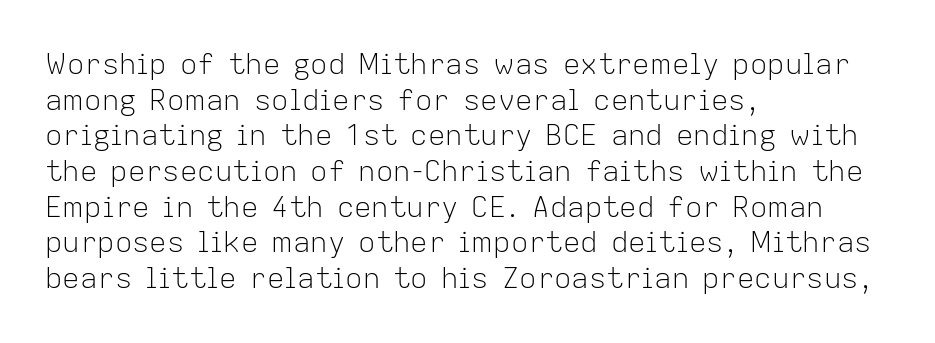
The image shows 29 px light sans-serif type, upright; set left-aligned, line spacing 1.23x, normal letter spacing, not underlined; low stroke contrast and a medium x-height.
